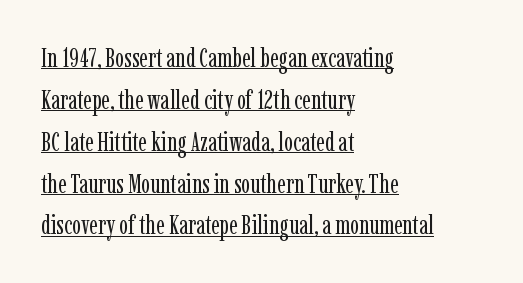
Quick note: not italic, upright. This sample uses plain, unmodified letter spacing. No extra ink here — the face is not bold. The words here are underlined.
